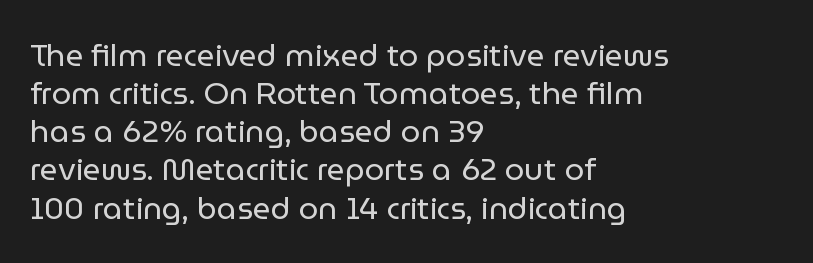
Q: Is the text bold? A: No.
Q: Is the text italic (slanted)? A: No, it is upright.
Q: Is the typeface a serif or a sans-serif typeface? A: Sans-serif.
Q: Is the text underlined? A: No.
Q: How is the paragraph aligned? A: Left-aligned.
Q: Is the spacing between letters normal or unusually wide? A: Normal.
Q: Width (condensed, normal, or wide)? A: Normal.
Q: Stroke contrast? A: Low.
Q: x-height? A: Medium.
Q: Monospaced? A: No.
